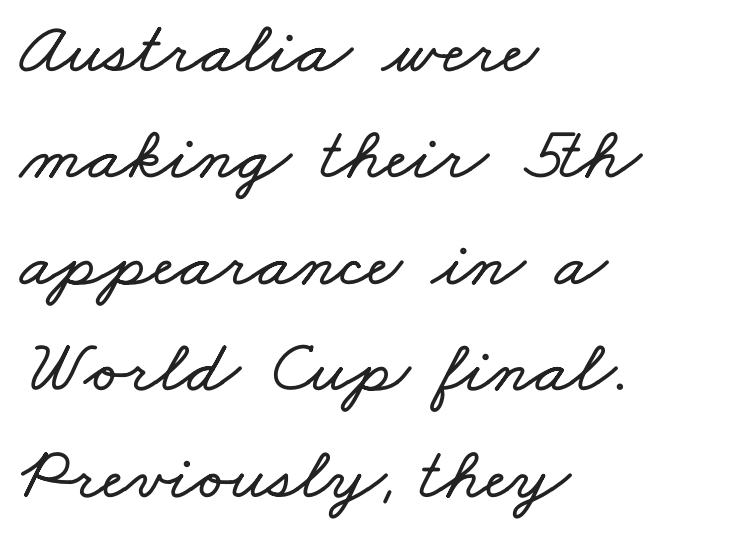
The image shows 75 px wide type; set left-aligned, normal line spacing (1.42x), normal letter spacing, not underlined; low stroke contrast and a small x-height.
